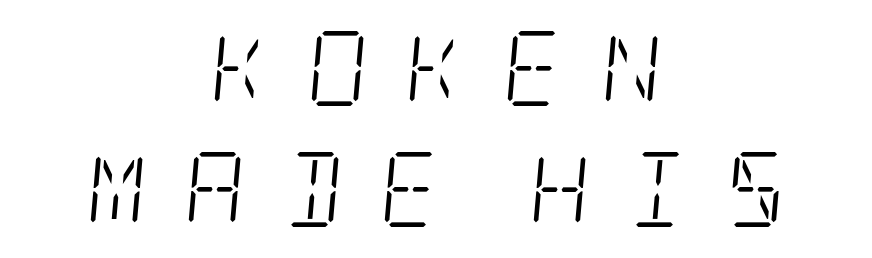
Q: Is the text bold? A: No.
Q: Is the text italic (slanted)? A: Yes, it leans right by about 5 degrees.
Q: Is the typeface a serif or a sans-serif typeface? A: Serif.
Q: Is the text underlined? A: No.
Q: How is the paragraph aligned? A: Centered.
Q: Is the spacing between letters normal or unusually wide? A: Unusually wide.
Q: Is the spacing between lines tight, normal or loose? A: Normal.
Q: Width (condensed, normal, or wide)? A: Condensed.
Q: Stroke contrast? A: Low.
Q: x-height? A: Large.
